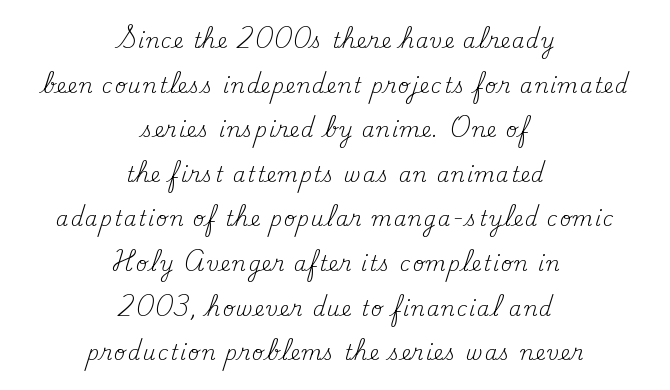
{"bold": "no", "underline": "no", "align": "center", "line_spacing": "loose", "line_spacing_ratio": 2.23, "glyph_px": 20}
